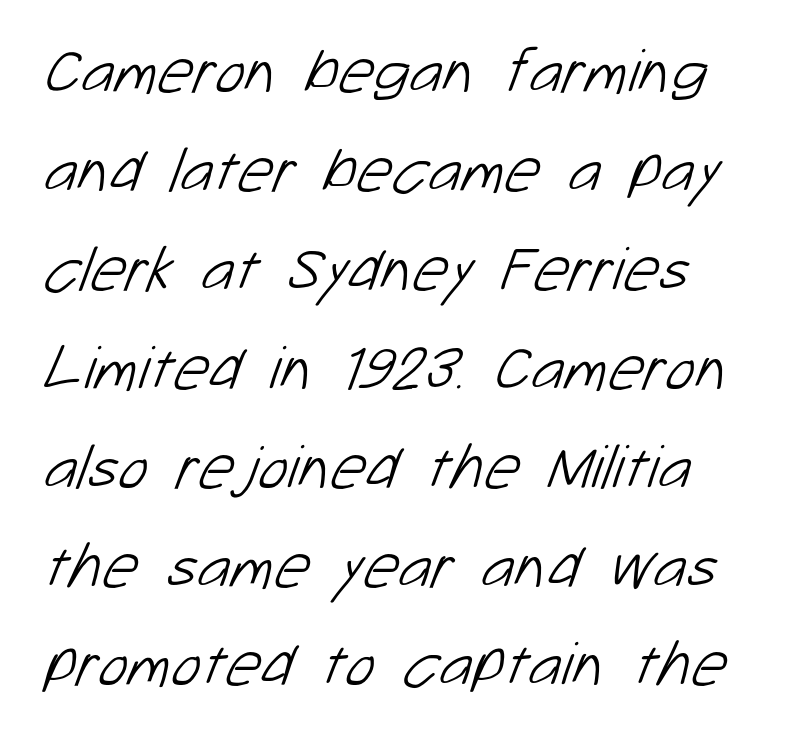
Q: Is the text bold? A: No.
Q: Is the typeface a serif or a sans-serif typeface? A: Sans-serif.
Q: Is the text underlined? A: No.
Q: How is the paragraph aligned? A: Left-aligned.
Q: Is the spacing between letters normal or unusually wide? A: Normal.
Q: Is the spacing between lines tight, normal or loose? A: Normal.
Q: Width (condensed, normal, or wide)? A: Normal.
Q: Stroke contrast? A: Low.
Q: x-height? A: Medium.
Q: Monospaced? A: No.
